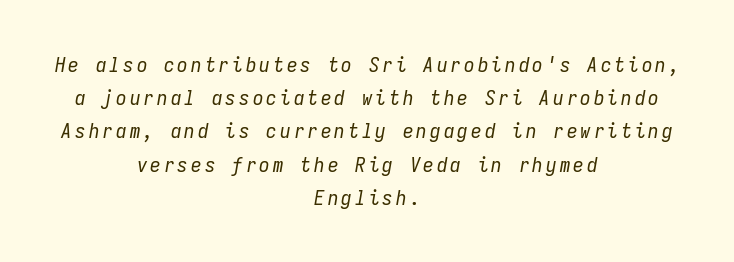
{"italic": "yes", "lean": "right", "slant_degrees": 9, "bold": "no", "underline": "no", "align": "center", "line_spacing": "normal", "line_spacing_ratio": 1.58, "glyph_px": 21}
